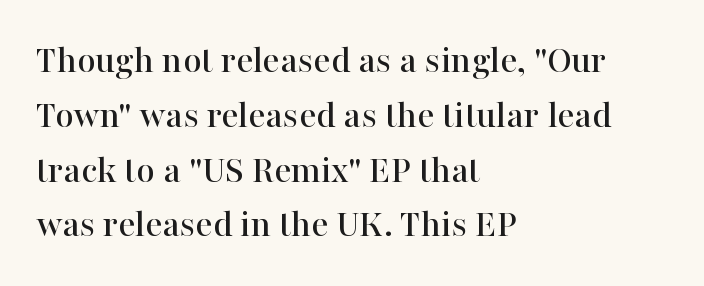
{"serif": "yes", "italic": "no", "width": "normal", "stroke_contrast": "high", "x_height": "medium", "monospaced": "no", "underline": "no", "align": "left", "line_spacing": "normal", "line_spacing_ratio": 1.37, "letter_spacing": "normal", "letter_spacing_em": 0.0, "glyph_px": 40}
